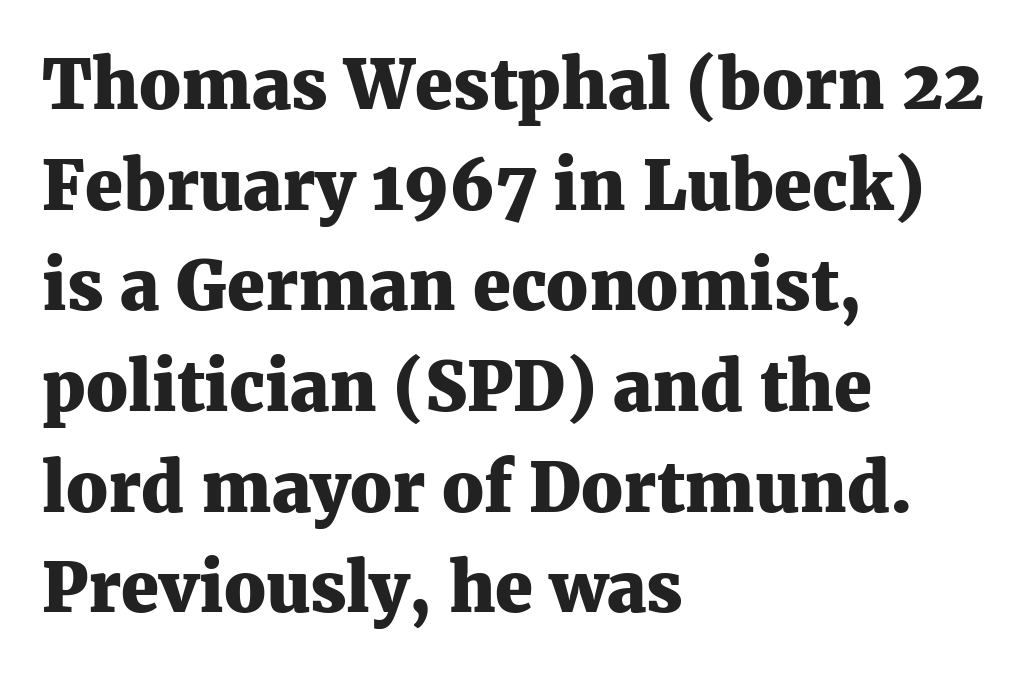
Caption: standard tracking, unaltered. Ordinary non-slanted type is in use. The letters are bold, with thick, heavy strokes. Whoever set this chose a conventional vertical rhythm. Here the designer chose a conventional face with non-uniform glyph widths. The paragraph has a hard left edge and a soft right edge.
